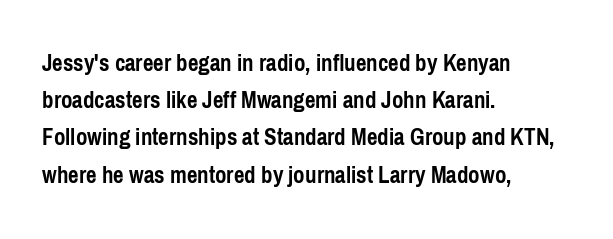
{"italic": "no", "bold": "yes", "underline": "no", "align": "left", "line_spacing": "normal", "line_spacing_ratio": 1.49, "letter_spacing": "normal", "letter_spacing_em": 0.0, "glyph_px": 25}
